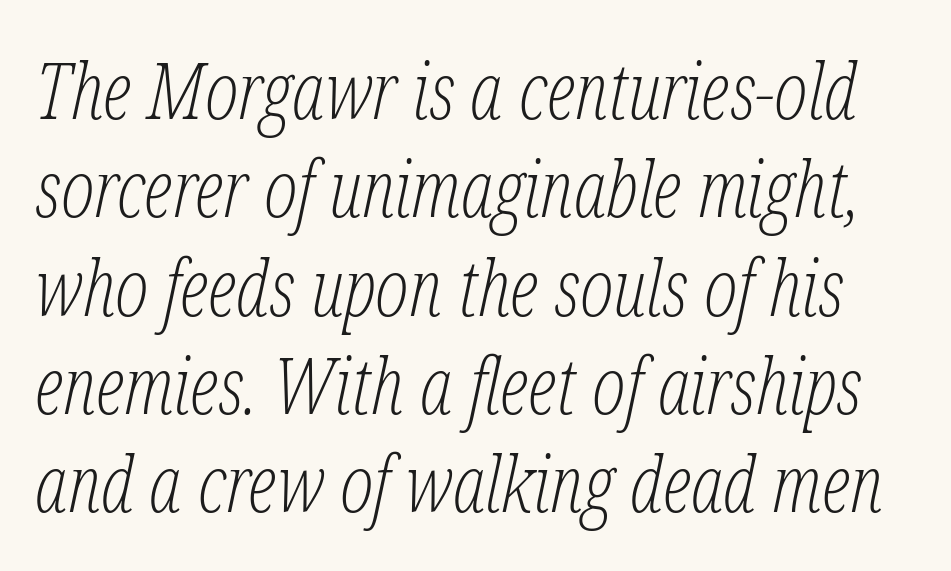
{"serif": "yes", "italic": "yes", "lean": "right", "slant_degrees": 12, "bold": "no", "weight": "light", "width": "condensed", "stroke_contrast": "low", "x_height": "medium", "monospaced": "no", "underline": "no", "line_spacing": "normal", "line_spacing_ratio": 1.26, "letter_spacing": "normal", "letter_spacing_em": 0.0, "glyph_px": 78}
